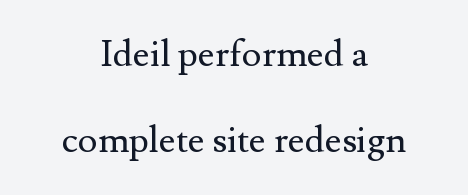
Spacing verdict: proportional, widths tailored to each character. The compositor balanced each line on the midline. Stroke mass is kept to a normal reading level or below. Letters rest on an invisible, unmarked baseline. The space between consecutive lines is lavish. Italic? Not at all — the glyphs are vertical.
